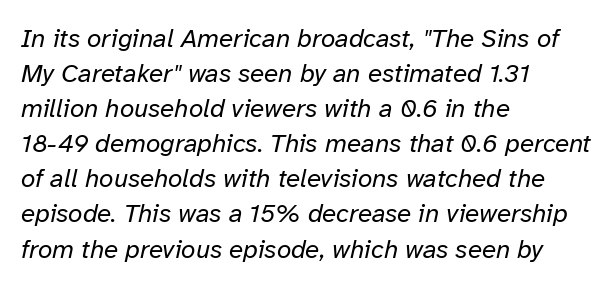
Q: Is the text bold? A: No.
Q: Is the text italic (slanted)? A: Yes, it leans right by about 12 degrees.
Q: Is the text underlined? A: No.
Q: How is the paragraph aligned? A: Left-aligned.
Q: Is the spacing between letters normal or unusually wide? A: Normal.
Q: Is the spacing between lines tight, normal or loose? A: Normal.
